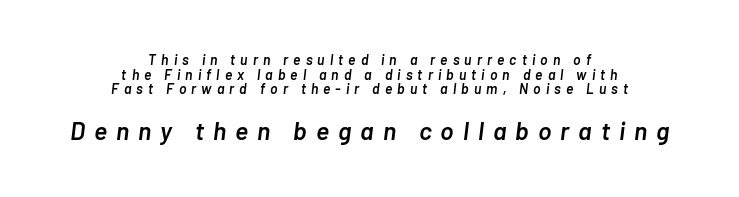
The image shows 25 px text type, italic (leaning right); set centered, tight line spacing (1.05x), unusually wide letter spacing (+0.36 em), not underlined; the second (bottom) block is 1.79x larger.
